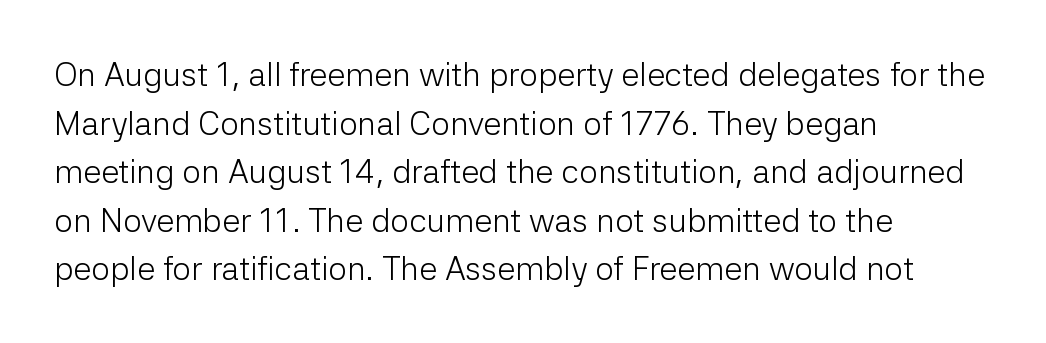
Q: Is the text bold? A: No.
Q: Is the text italic (slanted)? A: No, it is upright.
Q: Is the typeface a serif or a sans-serif typeface? A: Sans-serif.
Q: Is the text underlined? A: No.
Q: How is the paragraph aligned? A: Left-aligned.
Q: Is the spacing between letters normal or unusually wide? A: Normal.
Q: Is the spacing between lines tight, normal or loose? A: Normal.
Q: Width (condensed, normal, or wide)? A: Normal.
Q: Stroke contrast? A: Low.
Q: x-height? A: Medium.
Q: Monospaced? A: No.
